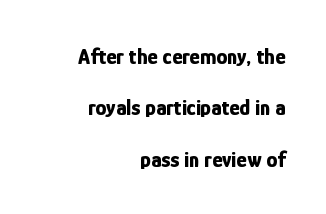
The image shows 22 px bold type, upright; set right-aligned, loose line spacing (2.33x), normal letter spacing, not underlined.
